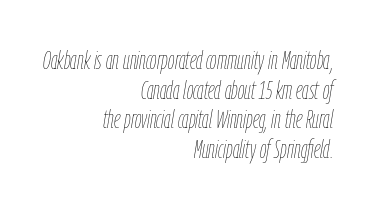
The image shows 26 px text type, italic (leaning right); set right-aligned, tight line spacing (1.14x), normal letter spacing, not underlined.
